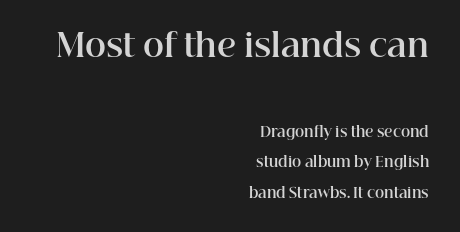
{"serif": "yes", "italic": "no", "bold": "yes", "weight": "bold", "width": "normal", "stroke_contrast": "high", "x_height": "medium", "monospaced": "no", "underline": "no", "align": "right", "line_spacing": "loose", "line_spacing_ratio": 2.15, "letter_spacing": "normal", "letter_spacing_em": 0.0, "larger_block": "first", "size_ratio": 2.29, "glyph_px": 32}
